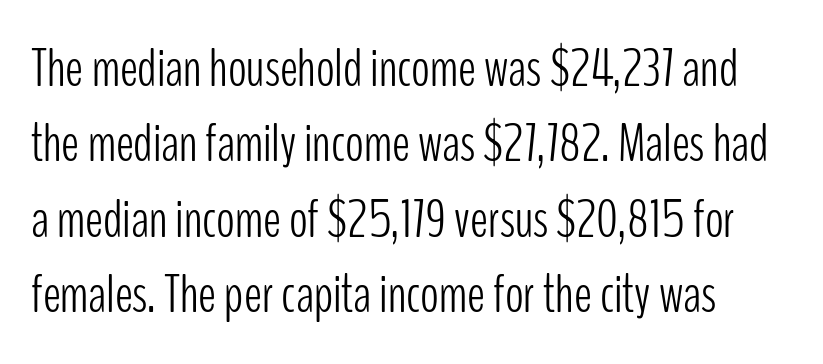
{"serif": "no", "italic": "no", "bold": "no", "weight": "light", "width": "condensed", "stroke_contrast": "low", "x_height": "medium", "monospaced": "no", "underline": "no", "line_spacing": "normal", "line_spacing_ratio": 1.37, "letter_spacing": "normal", "letter_spacing_em": 0.0, "glyph_px": 55}
